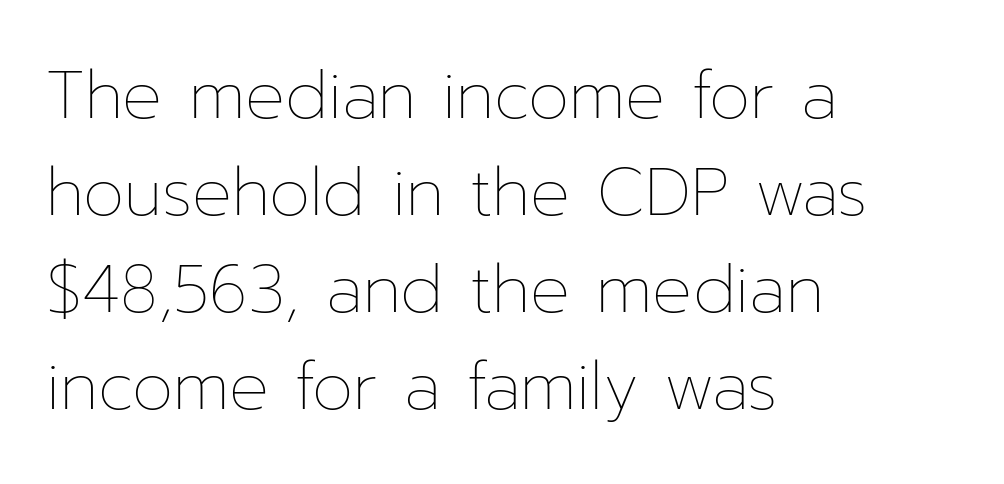
{"italic": "no", "bold": "no", "weight": "thin", "width": "normal", "stroke_contrast": "low", "x_height": "medium", "monospaced": "no", "underline": "no", "align": "left", "line_spacing": "normal", "line_spacing_ratio": 1.47, "letter_spacing": "normal", "letter_spacing_em": 0.0, "glyph_px": 66}
